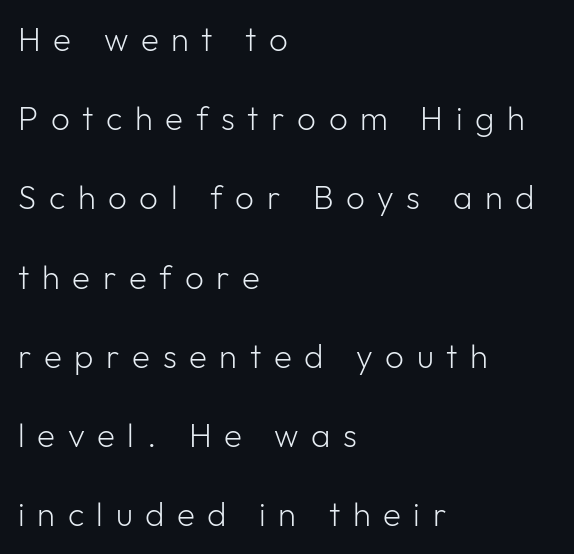
{"serif": "no", "italic": "no", "bold": "no", "weight": "light", "width": "normal", "stroke_contrast": "low", "x_height": "medium", "monospaced": "no", "underline": "no", "align": "left", "line_spacing": "loose", "line_spacing_ratio": 2.4, "letter_spacing": "wide", "letter_spacing_em": 0.38, "glyph_px": 33}
